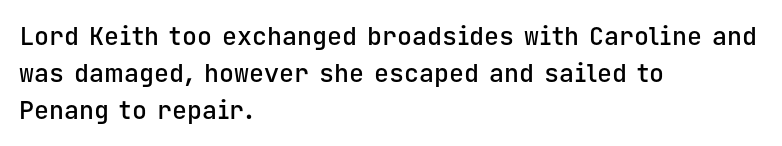
Q: Is the text bold? A: Semi-bold.
Q: Is the text italic (slanted)? A: No, it is upright.
Q: Is the text underlined? A: No.
Q: How is the paragraph aligned? A: Left-aligned.
Q: Is the spacing between letters normal or unusually wide? A: Normal.
Q: Is the spacing between lines tight, normal or loose? A: Normal.
